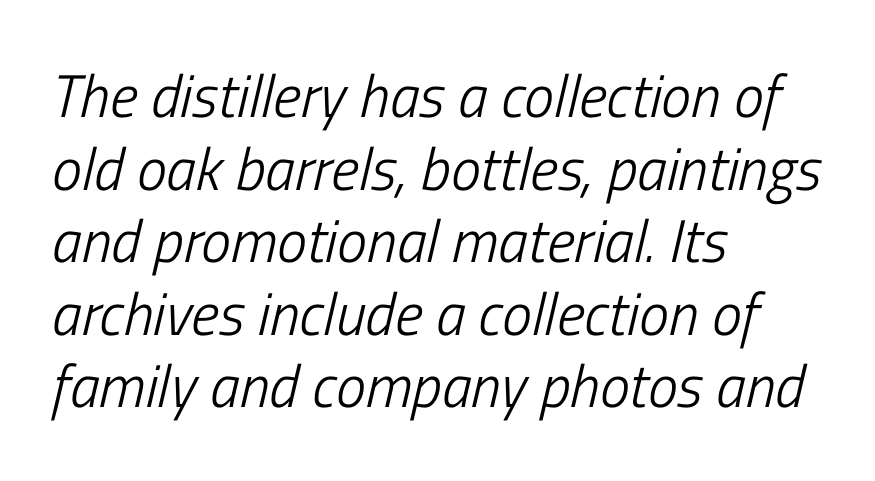
Every character sits at an angle, as italics do. The typesetting does not lean heavy: it is not bold. The rendering anchors every line to the left-hand side. Characters follow at the spacing the type designer built in. These lines are rendered in a variable-pitch font. Bare-footed words on every line.
